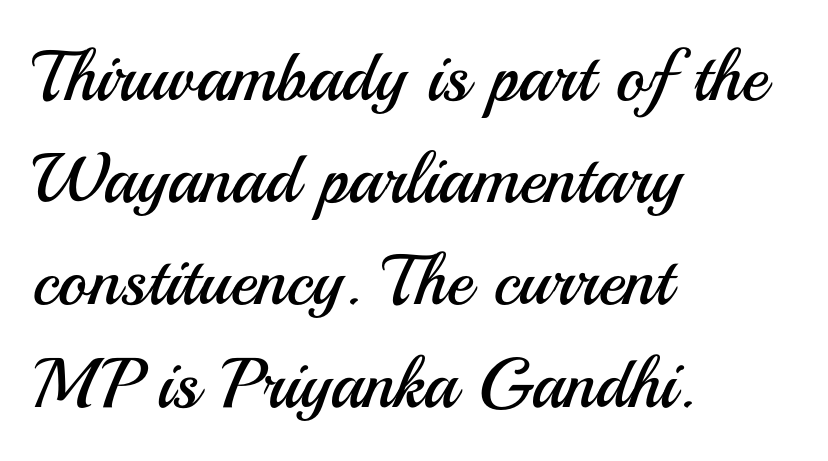
No feet cap the strokes, marking this as sans-serif type. The letterforms sit shoulder to shoulder at normal distance. Heft: none added — not bold.
